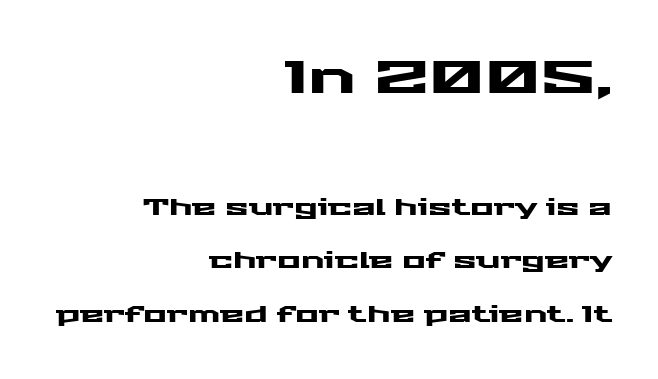
Q: Is the text italic (slanted)? A: No, it is upright.
Q: Is the typeface a serif or a sans-serif typeface? A: Sans-serif.
Q: Is the text underlined? A: No.
Q: How is the paragraph aligned? A: Right-aligned.
Q: Is the spacing between letters normal or unusually wide? A: Normal.
Q: Is the spacing between lines tight, normal or loose? A: Loose.
Q: Which block of text is set in a larger size, the first (top) or the second (bottom)? A: The first (top) one.
Q: Width (condensed, normal, or wide)? A: Wide.
Q: Stroke contrast? A: Medium.
Q: x-height? A: Medium.
Q: Monospaced? A: No.
